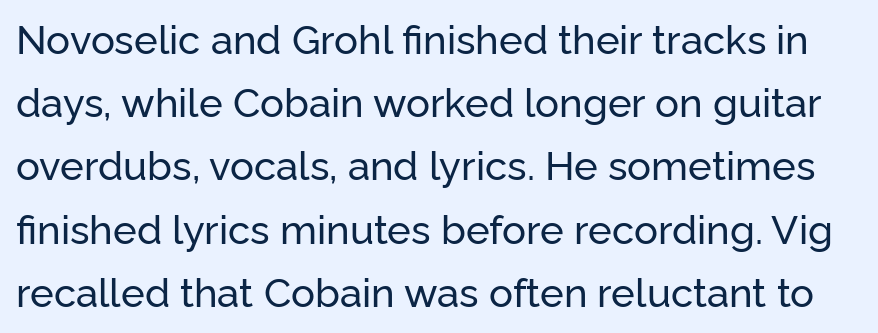
{"serif": "no", "italic": "no", "width": "normal", "stroke_contrast": "low", "x_height": "medium", "monospaced": "no", "underline": "no", "line_spacing": "normal", "line_spacing_ratio": 1.58, "letter_spacing": "normal", "letter_spacing_em": 0.0, "glyph_px": 40}
